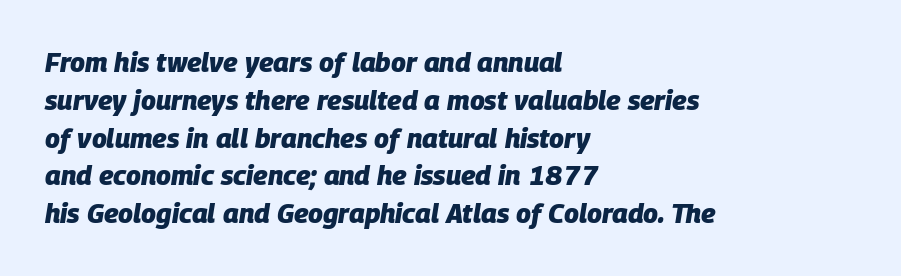
The image shows 27 px bold type, italic (leaning right); set left-aligned, normal line spacing (1.4x), normal letter spacing, not underlined.
